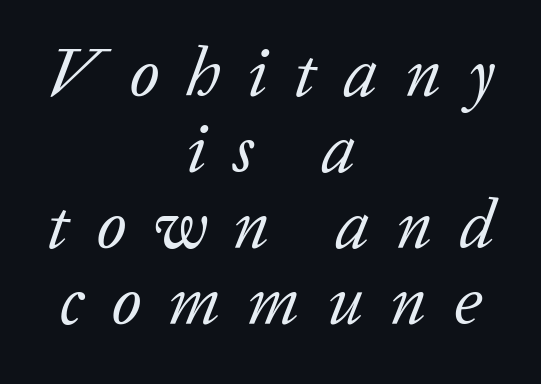
These lines were composed using italics. Think of a printed novel: that variable character pitch is what you see here. Stems here are at most as thick as an everyday book face. Look at the tracking — it's clearly loosened, letters drifting apart. The lines are quadded center.
